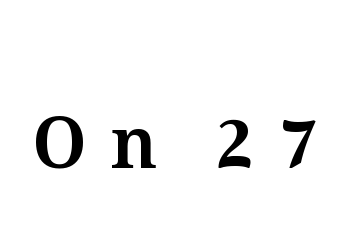
The letters are spread apart with noticeably loose tracking. Proportional: the letters do not fall into vertical columns. Italic: no, the glyphs are upright roman. Just letters on the line, the space beneath them empty.
